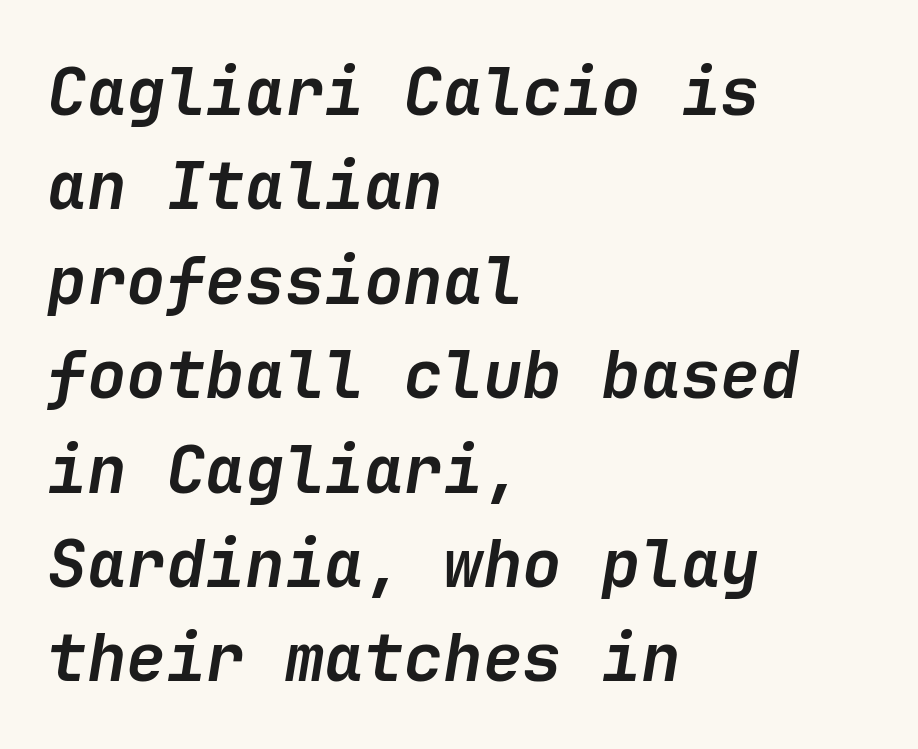
Q: Is the text bold? A: Yes.
Q: Is the text italic (slanted)? A: Yes, it leans right by about 9 degrees.
Q: Is the text underlined? A: No.
Q: How is the paragraph aligned? A: Left-aligned.
Q: Is the spacing between letters normal or unusually wide? A: Normal.
Q: Is the spacing between lines tight, normal or loose? A: Normal.
Q: Width (condensed, normal, or wide)? A: Normal.
Q: Stroke contrast? A: Low.
Q: x-height? A: Medium.
